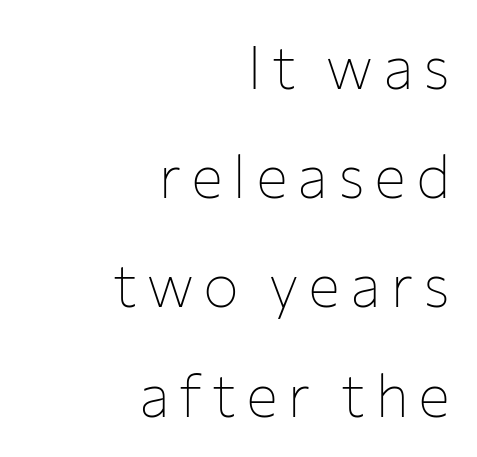
The image shows 60 px thin sans-serif type, upright; set right-aligned, line spacing 1.82x, not underlined; low stroke contrast and a medium x-height.
